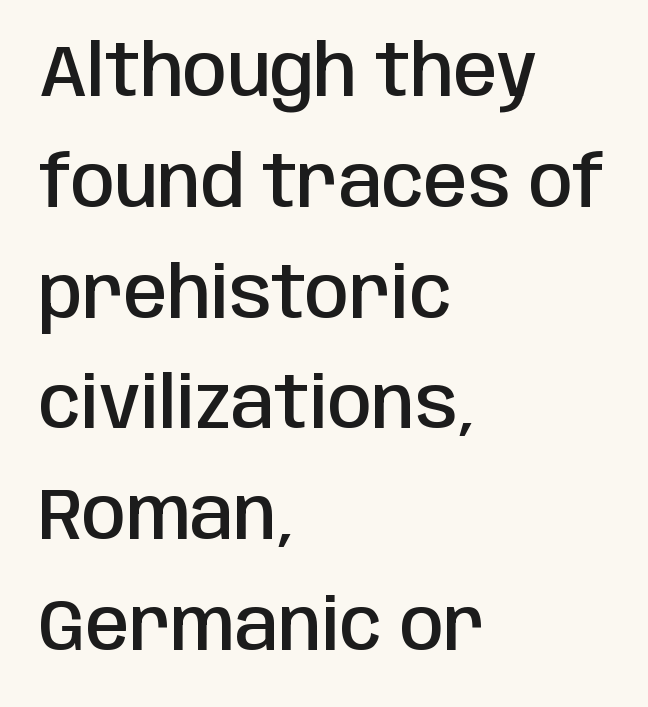
Posture: upright roman. Letter spacing: default. A fair bit of extra ink — the face is semibold, not bold. This rendering features lettering with no underline.
